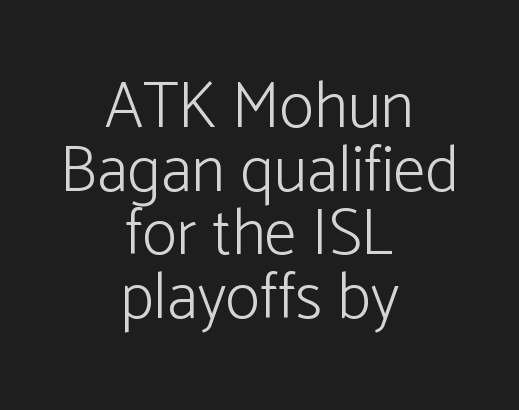
{"serif": "no", "italic": "no", "bold": "no", "weight": "light", "width": "normal", "stroke_contrast": "low", "x_height": "medium", "monospaced": "no", "underline": "no", "align": "center", "line_spacing": "tight", "line_spacing_ratio": 0.98, "letter_spacing": "normal", "letter_spacing_em": 0.0, "glyph_px": 65}
